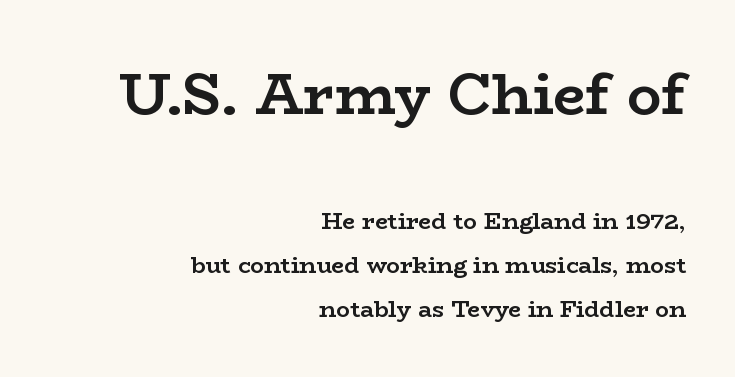
Q: Is the text bold? A: Yes.
Q: Is the text italic (slanted)? A: No, it is upright.
Q: Is the typeface a serif or a sans-serif typeface? A: Serif.
Q: Is the text underlined? A: No.
Q: How is the paragraph aligned? A: Right-aligned.
Q: Is the spacing between letters normal or unusually wide? A: Normal.
Q: Is the spacing between lines tight, normal or loose? A: Loose.
Q: Which block of text is set in a larger size, the first (top) or the second (bottom)? A: The first (top) one.
Q: Width (condensed, normal, or wide)? A: Wide.
Q: Stroke contrast? A: Low.
Q: x-height? A: Medium.
Q: Monospaced? A: No.
